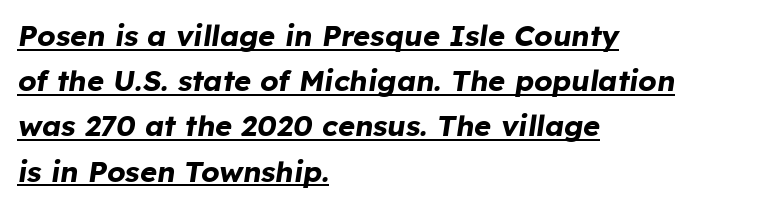
{"italic": "yes", "lean": "right", "slant_degrees": 8, "bold": "yes", "weight": "bold", "width": "normal", "stroke_contrast": "low", "x_height": "medium", "monospaced": "no", "underline": "yes", "align": "left", "line_spacing": "normal", "line_spacing_ratio": 1.56, "letter_spacing": "normal", "letter_spacing_em": 0.0, "glyph_px": 29}
